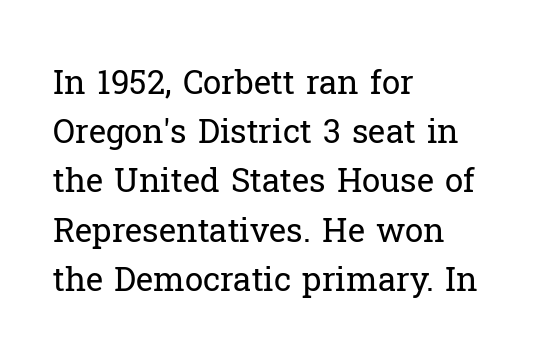
Q: Is the text bold? A: No.
Q: Is the text italic (slanted)? A: No, it is upright.
Q: Is the typeface a serif or a sans-serif typeface? A: Serif.
Q: Is the text underlined? A: No.
Q: How is the paragraph aligned? A: Left-aligned.
Q: Is the spacing between letters normal or unusually wide? A: Normal.
Q: Is the spacing between lines tight, normal or loose? A: Normal.
Q: Width (condensed, normal, or wide)? A: Normal.
Q: Stroke contrast? A: Low.
Q: x-height? A: Medium.
Q: Monospaced? A: No.
